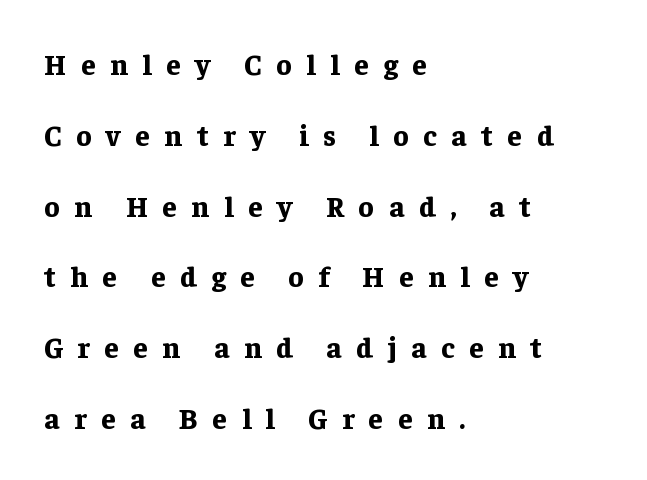
The image shows 29 px bold serif type, upright; set left-aligned, loose line spacing (2.44x), unusually wide letter spacing (+0.5 em), not underlined; low stroke contrast and a medium x-height.
